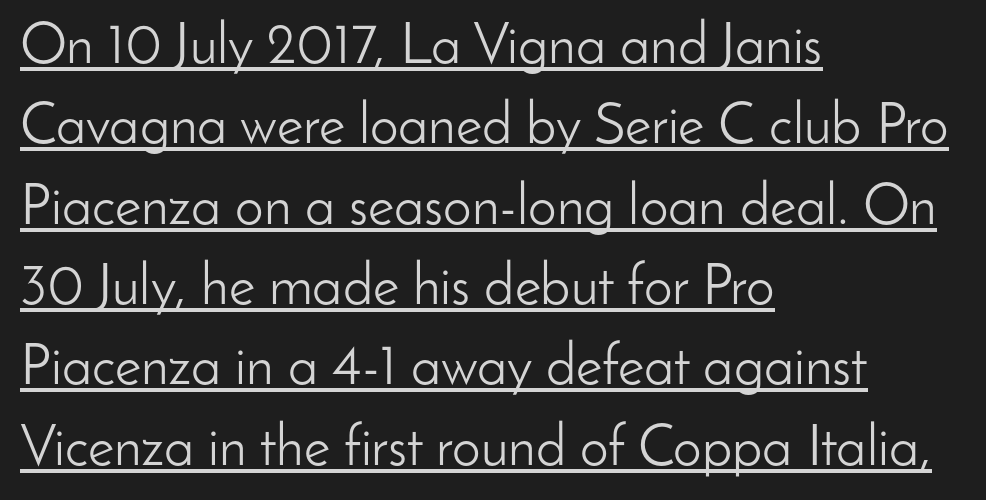
{"serif": "no", "italic": "no", "bold": "no", "weight": "light", "width": "normal", "stroke_contrast": "low", "x_height": "small", "monospaced": "no", "underline": "yes", "align": "left", "line_spacing": "normal", "line_spacing_ratio": 1.41, "letter_spacing": "normal", "letter_spacing_em": 0.0, "glyph_px": 57}
